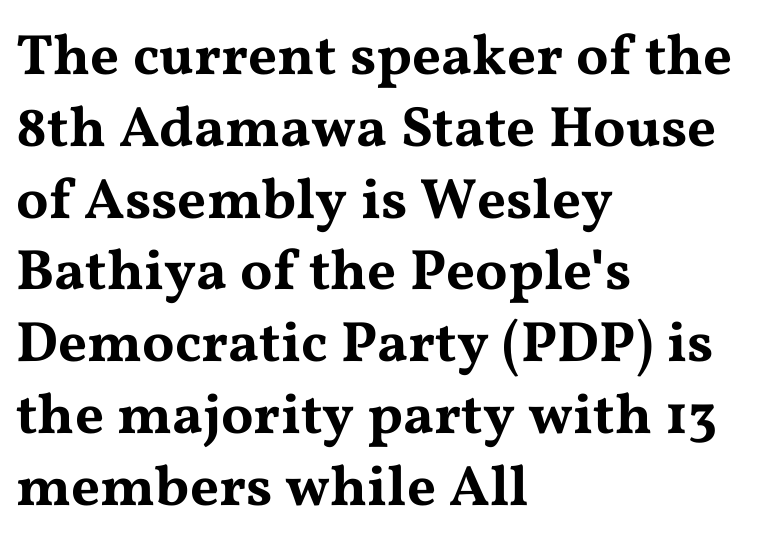
Which margin do the lines hug? The left one — the right edge is uneven. Note: serifs present on the glyphs. This sample uses plain, unmodified letter spacing. You could not count columns in this text — the font is proportionally spaced.
